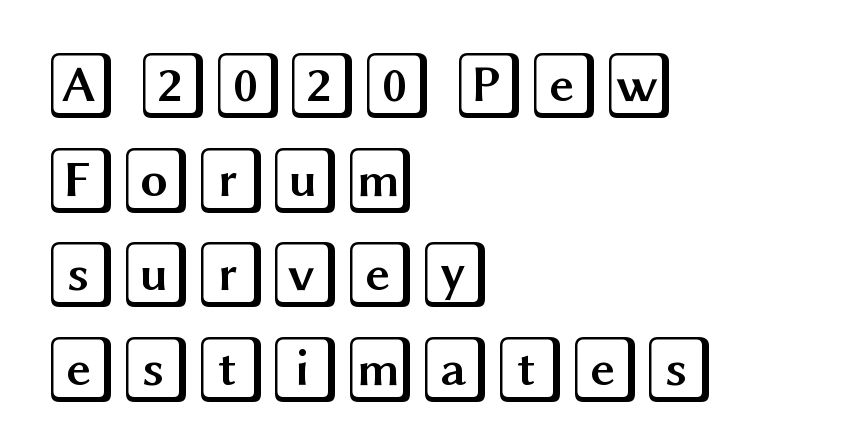
Q: Is the text italic (slanted)? A: No, it is upright.
Q: Is the text underlined? A: No.
Q: How is the paragraph aligned? A: Left-aligned.
Q: Is the spacing between letters normal or unusually wide? A: Normal.
Q: Is the spacing between lines tight, normal or loose? A: Normal.
Q: Width (condensed, normal, or wide)? A: Wide.
Q: x-height? A: Large.
